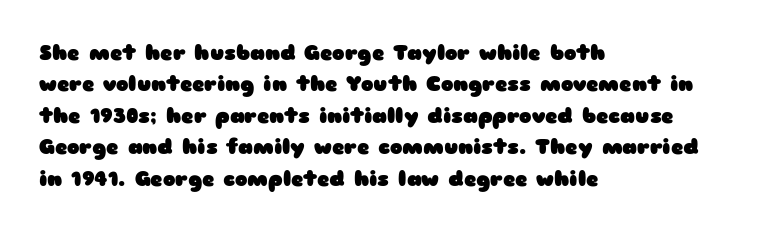
{"italic": "no", "bold": "yes", "underline": "no", "align": "left", "line_spacing": "normal", "line_spacing_ratio": 1.5, "letter_spacing": "normal", "letter_spacing_em": 0.0, "glyph_px": 21}
